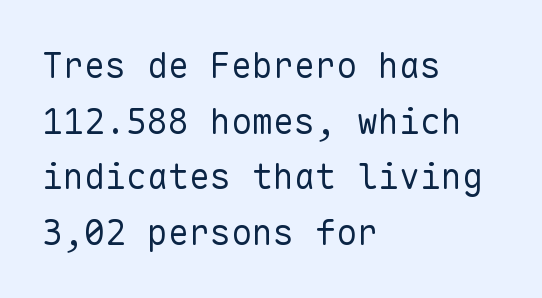
The image shows 35 px regular-weight sans-serif type, upright, monospaced; set left-aligned, normal line spacing (1.59x), normal letter spacing, not underlined; low stroke contrast and a medium x-height.
